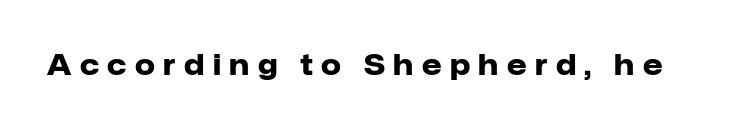
In terms of posture, this sample is upright. Typesetter's note: full bold, strokes at maximum text heaviness. The letters carry no serifs — their stems end cleanly without finishing strokes. Note the varied advance widths — an 'i' is clearly narrower than an 'm'. Lines of text with bare space underneath.
